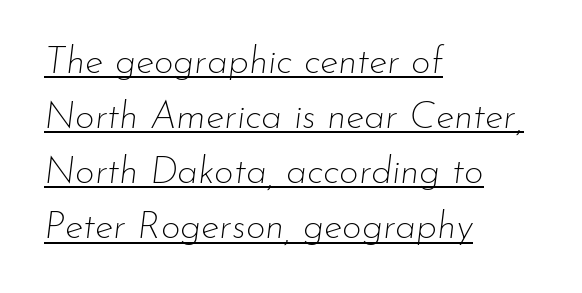
{"italic": "yes", "lean": "right", "slant_degrees": 7, "bold": "no", "weight": "thin", "width": "normal", "stroke_contrast": "low", "x_height": "small", "monospaced": "no", "underline": "yes", "align": "left", "line_spacing": "normal", "line_spacing_ratio": 1.45, "letter_spacing": "normal", "letter_spacing_em": 0.0, "glyph_px": 38}
